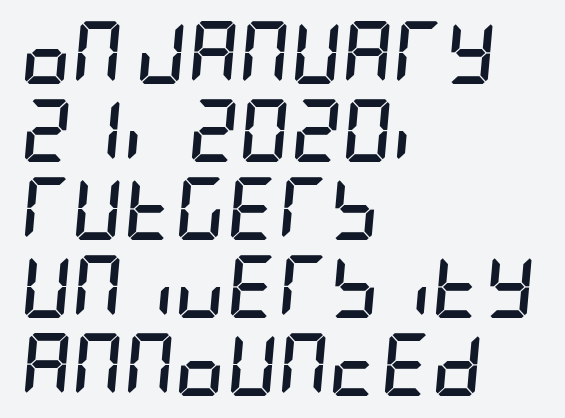
Q: Is the text bold? A: Yes.
Q: Is the text italic (slanted)? A: Yes, it leans right by about 5 degrees.
Q: Is the text underlined? A: No.
Q: How is the paragraph aligned? A: Left-aligned.
Q: Is the spacing between letters normal or unusually wide? A: Normal.
Q: Width (condensed, normal, or wide)? A: Condensed.
Q: Stroke contrast? A: Low.
Q: x-height? A: Large.
